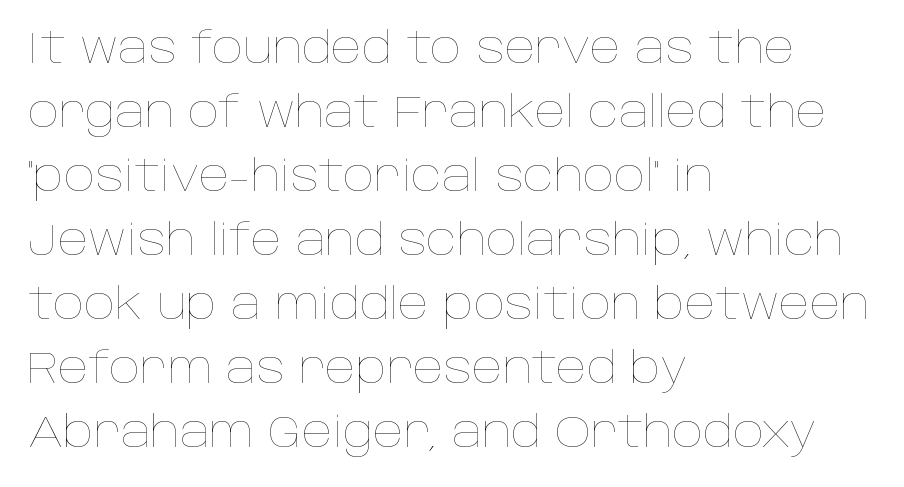
Q: Is the text bold? A: No.
Q: Is the text italic (slanted)? A: No, it is upright.
Q: Is the text underlined? A: No.
Q: How is the paragraph aligned? A: Left-aligned.
Q: Is the spacing between letters normal or unusually wide? A: Normal.
Q: Is the spacing between lines tight, normal or loose? A: Normal.
Q: Width (condensed, normal, or wide)? A: Normal.
Q: Stroke contrast? A: Low.
Q: x-height? A: Large.
Q: Monospaced? A: No.
